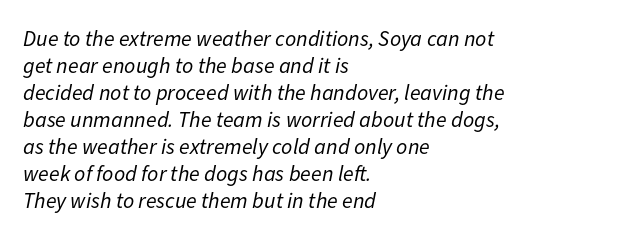
{"italic": "yes", "lean": "right", "slant_degrees": 11, "bold": "no", "underline": "no", "align": "left", "line_spacing_ratio": 1.23, "letter_spacing": "normal", "letter_spacing_em": 0.0, "glyph_px": 22}
